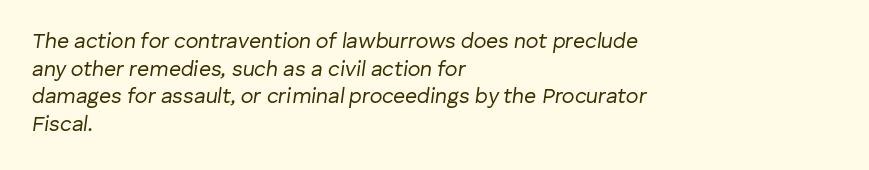
Q: Is the text bold? A: No.
Q: Is the text italic (slanted)? A: Yes, it leans right by about 8 degrees.
Q: Is the text underlined? A: No.
Q: How is the paragraph aligned? A: Left-aligned.
Q: Is the spacing between letters normal or unusually wide? A: Normal.
Q: Is the spacing between lines tight, normal or loose? A: Normal.
